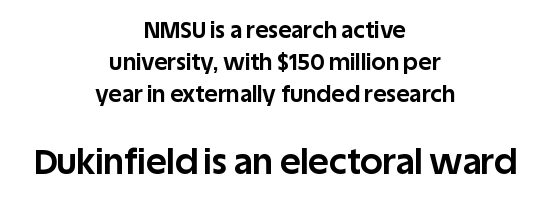
The image shows 35 px bold sans-serif type, upright; set centered, normal line spacing (1.4x), normal letter spacing, not underlined; the second (bottom) block is 1.52x larger; low stroke contrast and a large x-height.
